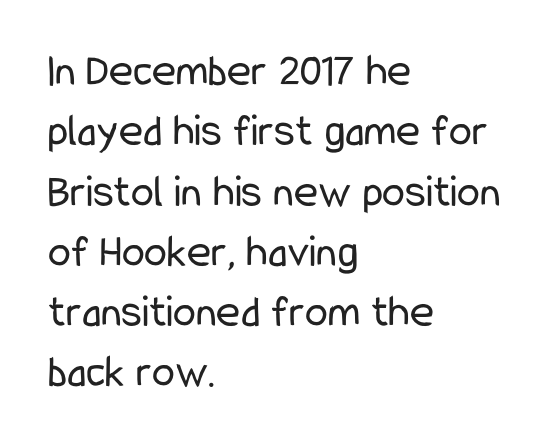
The image shows 46 px regular-weight, condensed sans-serif type, upright; set left-aligned, normal line spacing (1.31x), normal letter spacing, not underlined; low stroke contrast and a medium x-height.
